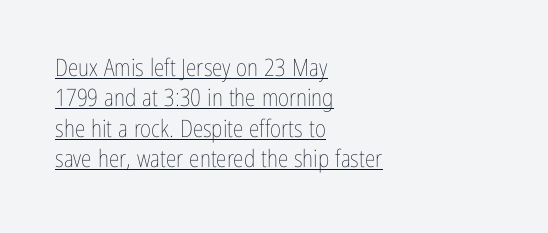
Q: Is the text bold? A: No.
Q: Is the text italic (slanted)? A: No, it is upright.
Q: Is the text underlined? A: Yes.
Q: How is the paragraph aligned? A: Left-aligned.
Q: Is the spacing between letters normal or unusually wide? A: Normal.
Q: Is the spacing between lines tight, normal or loose? A: Normal.
